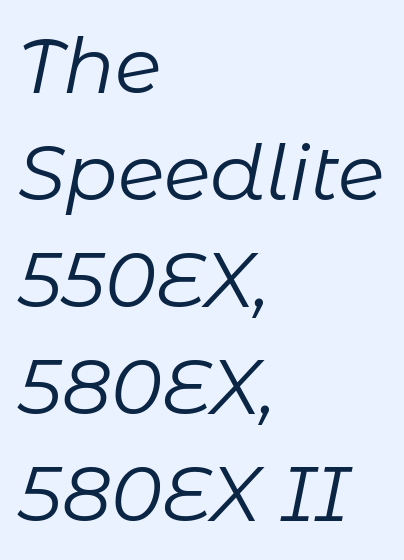
{"italic": "yes", "lean": "right", "slant_degrees": 11, "bold": "no", "weight": "regular", "width": "normal", "stroke_contrast": "low", "x_height": "medium", "monospaced": "no", "underline": "no", "align": "left", "line_spacing": "normal", "line_spacing_ratio": 1.39, "letter_spacing": "normal", "letter_spacing_em": 0.0, "glyph_px": 77}
